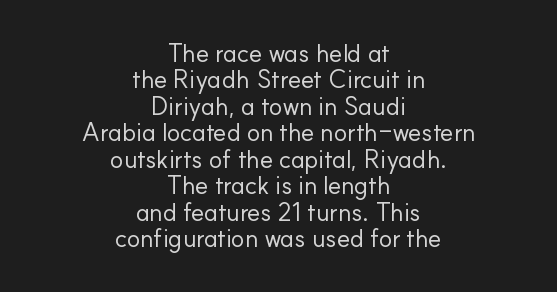
Unbolded letterforms with no extra heft. Horizontally, the lines are justified to the midpoint only. Vertical spacing — tight. Underline: absent.
